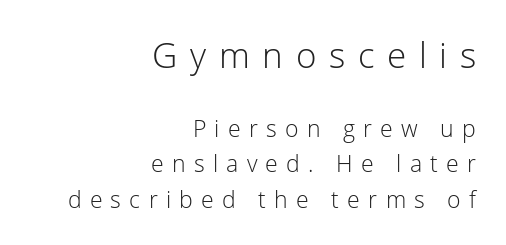
The image shows 35 px light sans-serif type, upright; set right-aligned, normal line spacing (1.54x), unusually wide letter spacing (+0.36 em), not underlined; the first (top) block is 1.52x larger; low stroke contrast and a medium x-height.
